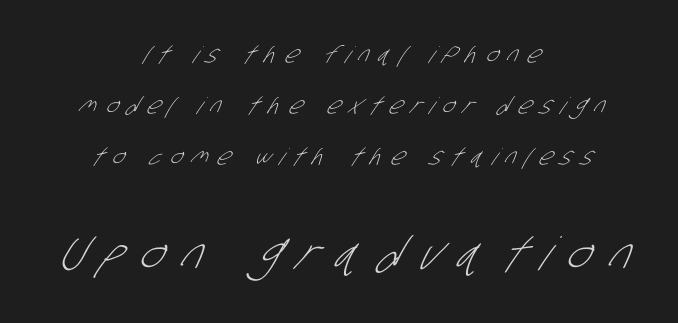
The image shows 46 px light, condensed sans-serif type; set centered, loose line spacing (2.21x), unusually wide letter spacing (+0.4 em), not underlined; the second (bottom) block is 2.0x larger; low stroke contrast and a large x-height.
